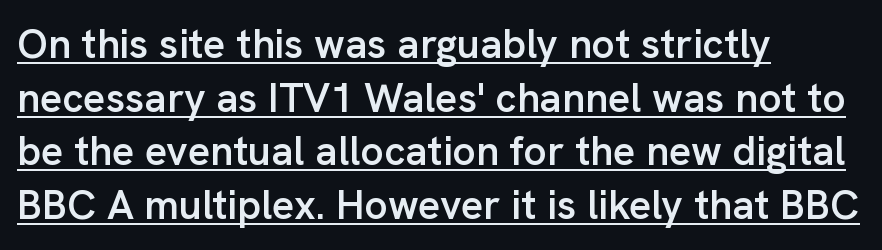
The image shows 41 px semibold sans-serif type, upright; set left-aligned, normal line spacing (1.31x), normal letter spacing, underlined; low stroke contrast and a medium x-height.
